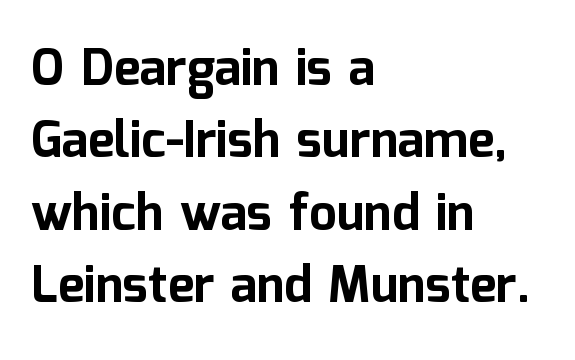
The image shows 50 px bold sans-serif type, upright; set left-aligned, normal line spacing (1.45x), normal letter spacing, not underlined; low stroke contrast and a medium x-height.
